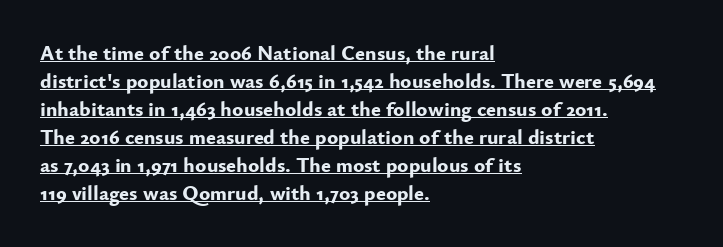
Does the weight exceed regular? Yes, all the way to bold. The face used here is rendered with its standard letterfit. Does a line run under the words? Yes, clearly. The letters stand straight up with perfectly vertical stems.
